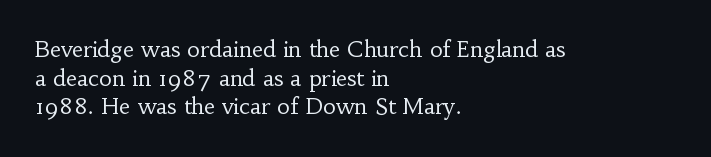
Q: Is the text bold? A: No.
Q: Is the text italic (slanted)? A: No, it is upright.
Q: Is the text underlined? A: No.
Q: How is the paragraph aligned? A: Left-aligned.
Q: Is the spacing between letters normal or unusually wide? A: Normal.
Q: Is the spacing between lines tight, normal or loose? A: Normal.
